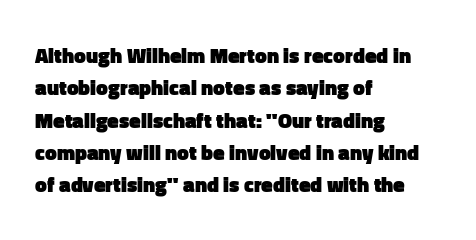
The image shows 21 px bold type, upright; set left-aligned, normal line spacing (1.54x), normal letter spacing, not underlined.
